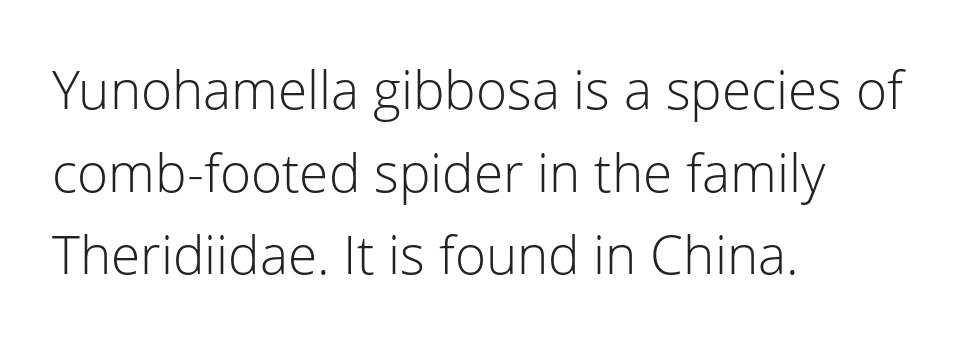
{"serif": "no", "italic": "no", "bold": "no", "weight": "light", "width": "normal", "stroke_contrast": "low", "x_height": "medium", "monospaced": "no", "underline": "no", "align": "left", "line_spacing": "normal", "line_spacing_ratio": 1.56, "letter_spacing": "normal", "letter_spacing_em": 0.0, "glyph_px": 53}
